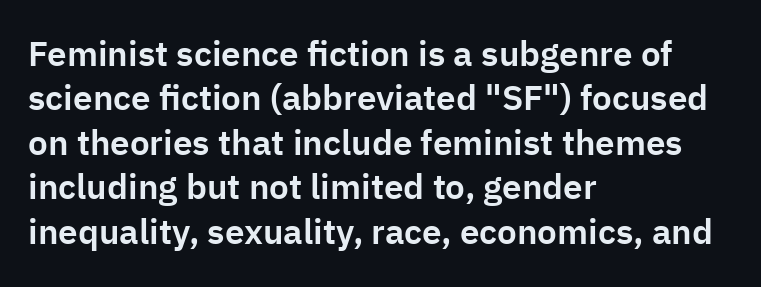
{"serif": "no", "italic": "no", "width": "normal", "stroke_contrast": "low", "x_height": "medium", "monospaced": "no", "underline": "no", "align": "left", "line_spacing": "normal", "line_spacing_ratio": 1.27, "letter_spacing": "normal", "letter_spacing_em": 0.0, "glyph_px": 35}
